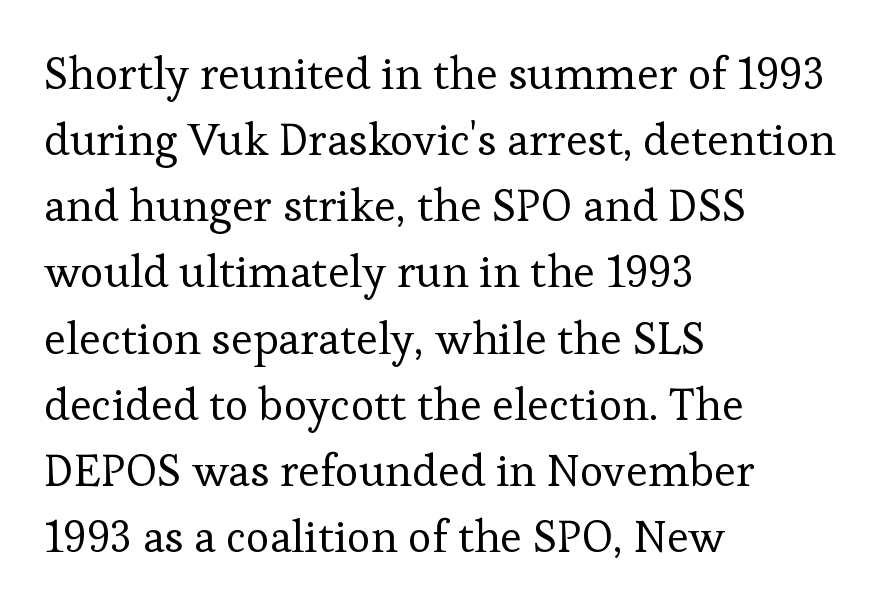
A typesetter would call this proportional, since set widths differ per character. The cut favours lightness, reaching ordinary text weight at its darkest. This sample uses an upright cut, with every glyph sitting square on the baseline. This rendering uses left alignment, leaving the right contour irregular. The space between consecutive lines is moderate.
